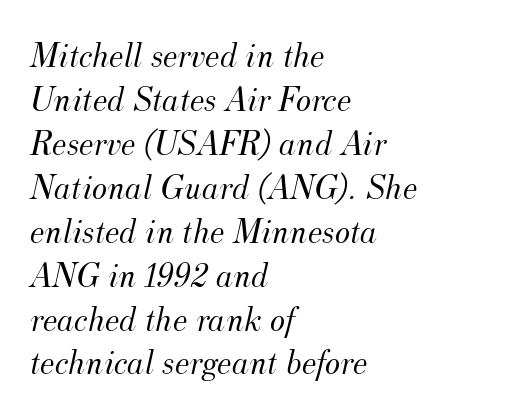
The setting favours the left margin, as ordinary paragraphs usually do. Between one letter and the next there's only the usual sliver of space. Check where the strokes stop: tiny serifs finish them off. Quick note: italic. The passage shown is typed in a proportional face where columns would drift.
